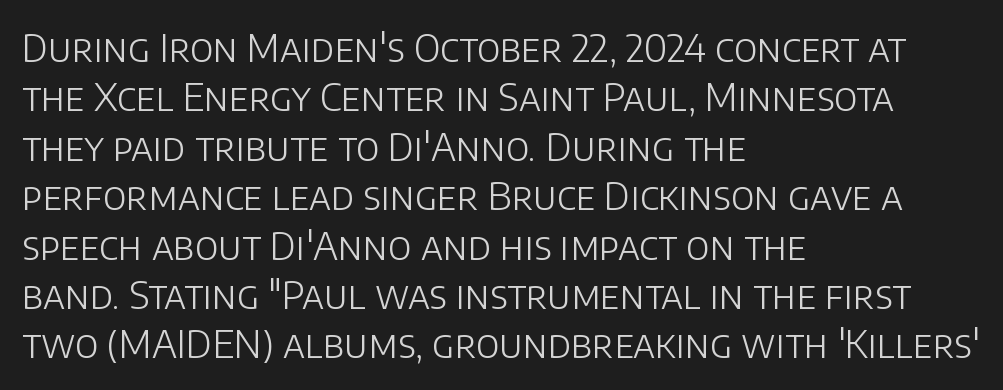
Q: Is the text bold? A: No.
Q: Is the text italic (slanted)? A: No, it is upright.
Q: Is the typeface a serif or a sans-serif typeface? A: Sans-serif.
Q: Is the text underlined? A: No.
Q: How is the paragraph aligned? A: Left-aligned.
Q: Is the spacing between letters normal or unusually wide? A: Normal.
Q: Is the spacing between lines tight, normal or loose? A: Normal.
Q: Width (condensed, normal, or wide)? A: Normal.
Q: Stroke contrast? A: Low.
Q: x-height? A: Large.
Q: Monospaced? A: No.
